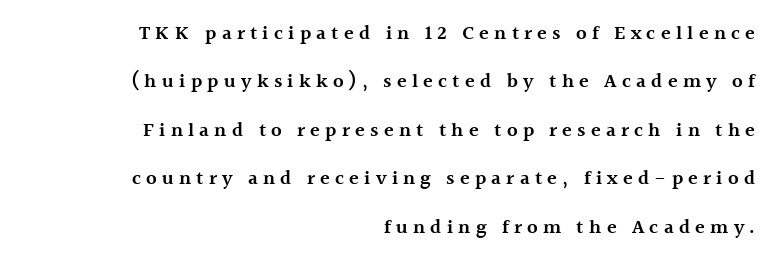
{"italic": "no", "bold": "semi", "underline": "no", "align": "right", "line_spacing": "loose", "line_spacing_ratio": 2.42, "letter_spacing": "wide", "letter_spacing_em": 0.26, "glyph_px": 20}
